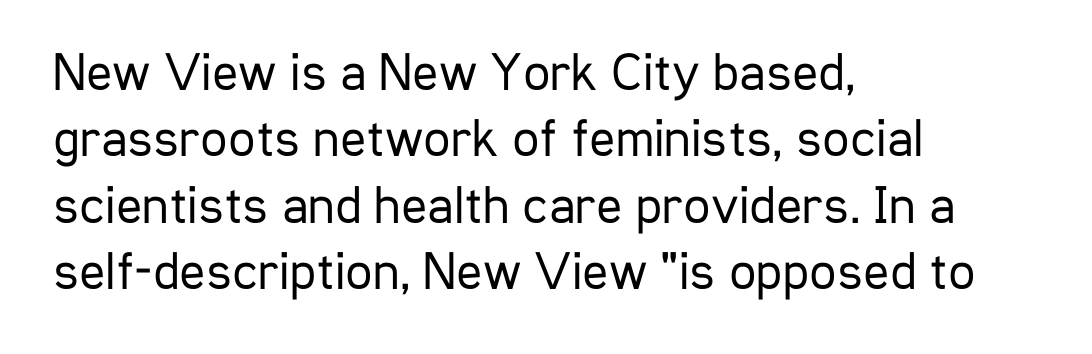
{"serif": "no", "italic": "no", "bold": "no", "weight": "regular", "width": "condensed", "stroke_contrast": "low", "x_height": "medium", "monospaced": "no", "underline": "no", "align": "left", "line_spacing_ratio": 1.23, "letter_spacing": "normal", "letter_spacing_em": 0.0, "glyph_px": 54}
